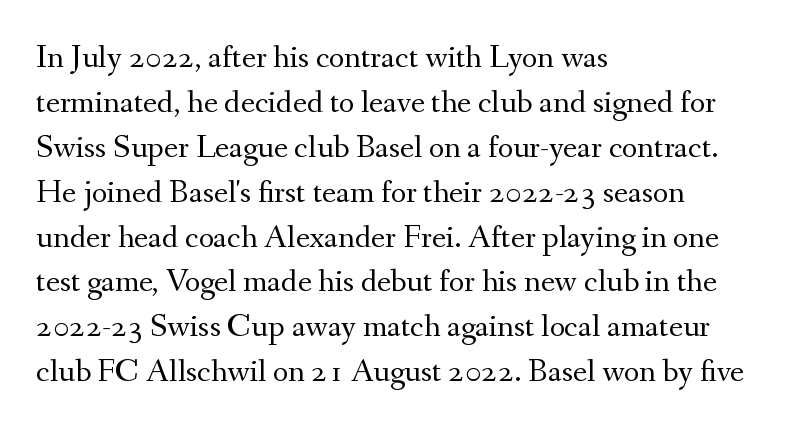
The image shows 33 px regular-weight serif type, upright; set left-aligned, normal line spacing (1.36x), normal letter spacing, not underlined; medium stroke contrast and a small x-height.
